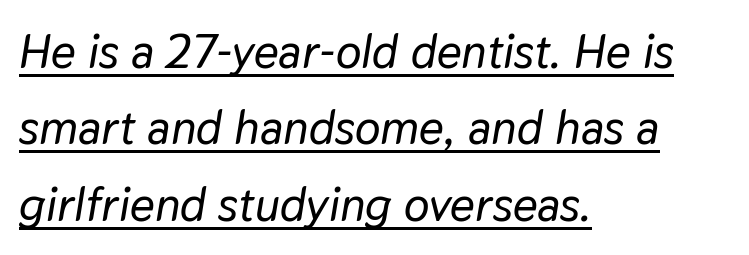
The image shows 48 px text type, italic (leaning right); set left-aligned, normal line spacing (1.59x), normal letter spacing, underlined; low stroke contrast and a medium x-height.
